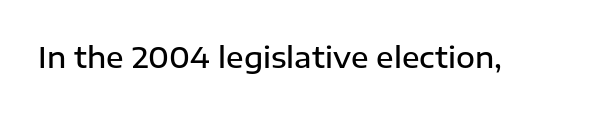
The image shows 29 px semibold sans-serif type, upright; set normal letter spacing, not underlined; low stroke contrast and a medium x-height.
